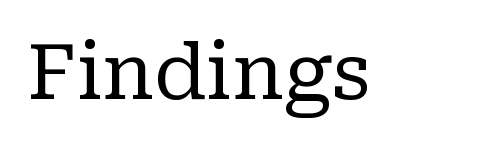
In terms of letterspacing, this is plain default setting. Decoration check: the copy has no underline. The type family on display is of the serif kind. The strokes are not fattened; the text isn't bold.
